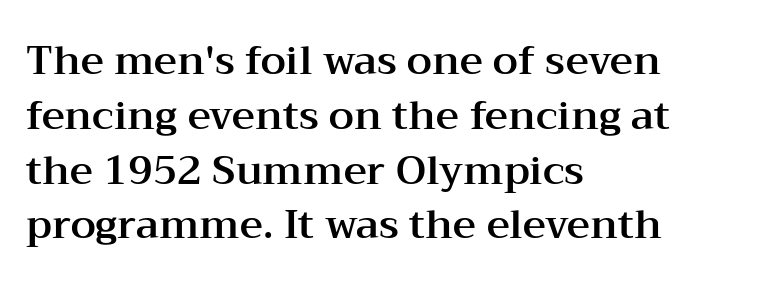
The image shows 40 px wide serif type, upright; set left-aligned, normal line spacing (1.37x), normal letter spacing, not underlined; medium stroke contrast and a medium x-height.
